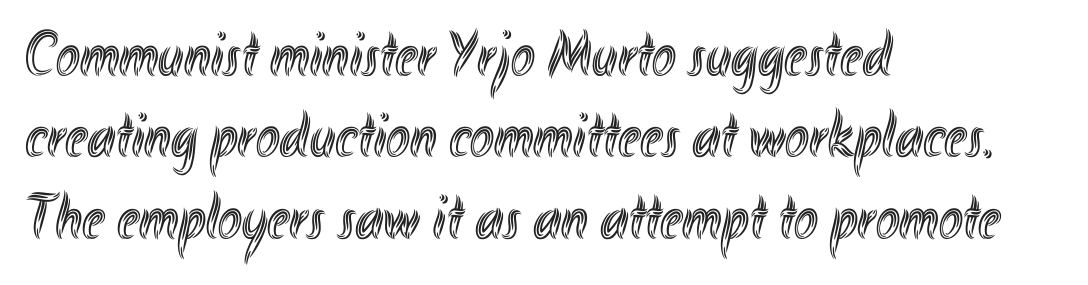
This rendering features lettering with no underline. The passage shown is typed in a proportional face where columns would drift. If you measured baseline to baseline, you'd find a middling distance. No extra tracking has been applied to these lines. Line starts are locked; line ends wander.
